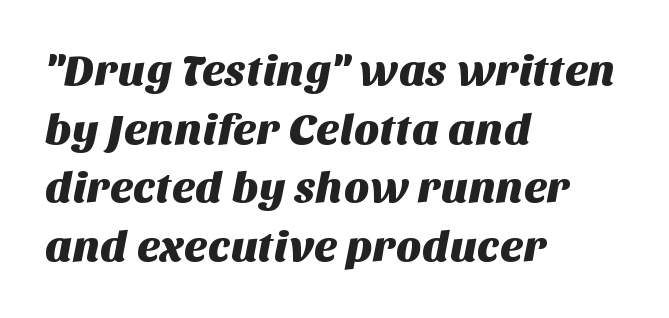
The typesetter chose a ragged-right arrangement here. Nobody touched the tracking dial on this one. Examine the stroke ends and you'll find no serifs. Spacing verdict: proportional, widths tailored to each character. The passage shown is not underscored anywhere. Baseline-to-baseline distance is the conventional proportion of letter height.
